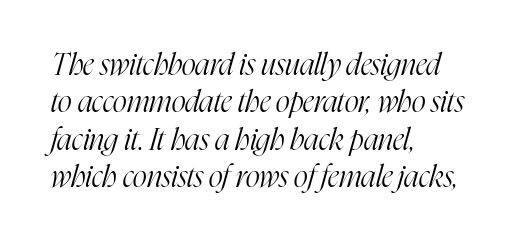
Q: Is the text bold? A: No.
Q: Is the text italic (slanted)? A: Yes, it leans right by about 16 degrees.
Q: Is the typeface a serif or a sans-serif typeface? A: Serif.
Q: Is the text underlined? A: No.
Q: How is the paragraph aligned? A: Left-aligned.
Q: Is the spacing between letters normal or unusually wide? A: Normal.
Q: Is the spacing between lines tight, normal or loose? A: Normal.
Q: Width (condensed, normal, or wide)? A: Condensed.
Q: Stroke contrast? A: High.
Q: x-height? A: Medium.
Q: Monospaced? A: No.
